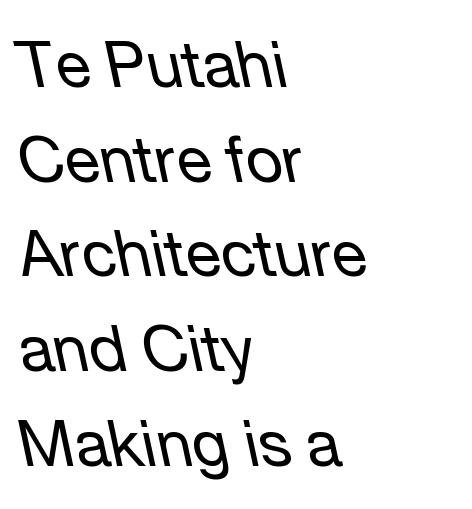
Q: Is the text bold? A: No.
Q: Is the text italic (slanted)? A: Yes, it leans left by about 12 degrees.
Q: Is the text underlined? A: No.
Q: How is the paragraph aligned? A: Left-aligned.
Q: Is the spacing between letters normal or unusually wide? A: Normal.
Q: Is the spacing between lines tight, normal or loose? A: Normal.
Q: Width (condensed, normal, or wide)? A: Normal.
Q: Stroke contrast? A: Low.
Q: x-height? A: Medium.
Q: Monospaced? A: No.
